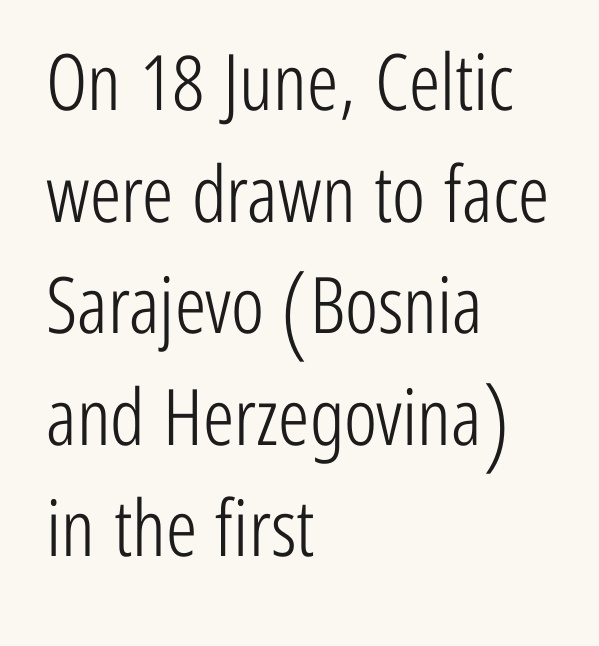
Caption: face not bold, strokes unweighted. The zone under the glyphs is completely vacant. Notice how descenders clear the ascenders below comfortably — that's standard leading. The compositor pushed each line to the left boundary. Every character sits straight up, as roman type does.
